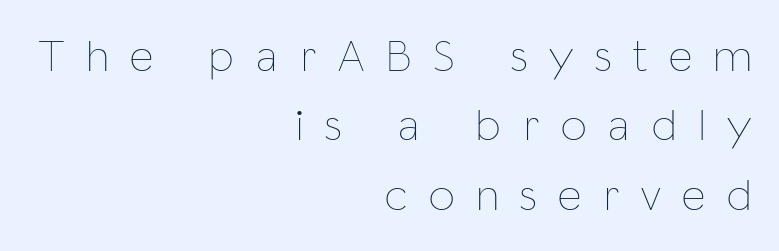
The image shows 46 px thin, condensed type, upright; set right-aligned, normal line spacing (1.51x), unusually wide letter spacing (+0.48 em), not underlined; low stroke contrast and a medium x-height.
